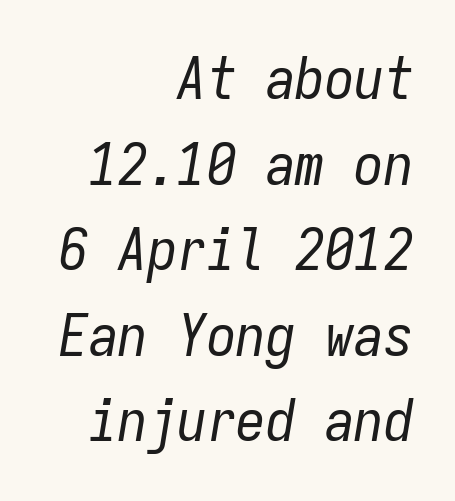
Q: Is the text bold? A: No.
Q: Is the text italic (slanted)? A: Yes, it leans right by about 9 degrees.
Q: Is the text underlined? A: No.
Q: How is the paragraph aligned? A: Right-aligned.
Q: Is the spacing between letters normal or unusually wide? A: Normal.
Q: Is the spacing between lines tight, normal or loose? A: Normal.
Q: Width (condensed, normal, or wide)? A: Condensed.
Q: Stroke contrast? A: Low.
Q: x-height? A: Medium.
Q: Monospaced? A: Yes.
